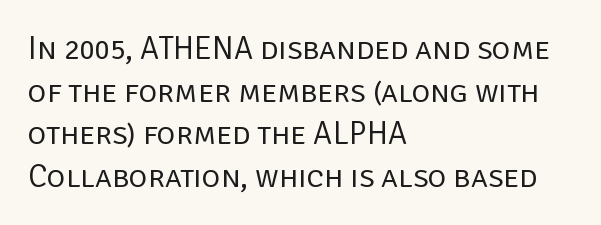
The image shows 32 px regular-weight sans-serif type, upright; set left-aligned, normal line spacing (1.33x), normal letter spacing, not underlined; low stroke contrast and a large x-height.
